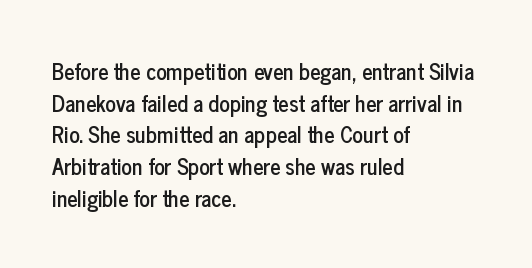
{"italic": "no", "underline": "no", "align": "left", "line_spacing": "normal", "line_spacing_ratio": 1.44, "letter_spacing": "normal", "letter_spacing_em": 0.0, "glyph_px": 22}
